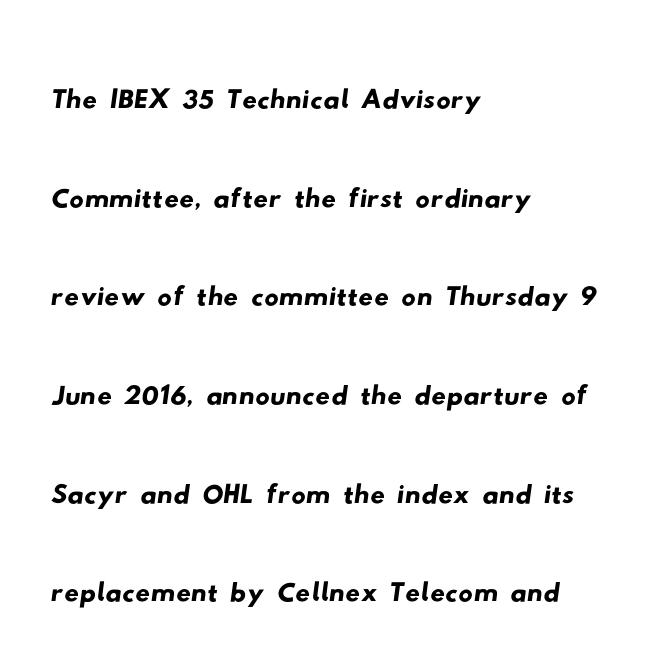
The image shows 72 px wide sans-serif type; set left-aligned, normal line spacing (1.37x), normal letter spacing, not underlined; low stroke contrast and a small x-height.
